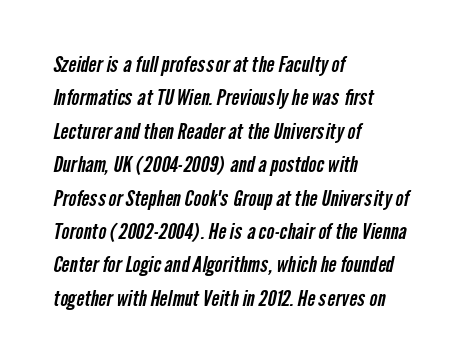
Here the glyphs are tracked normally, forming tight word shapes. Unmarked baselines from the first word to the last. Visually the block forms a straight wall on the left and a jagged coastline on the right. The space between consecutive lines is moderate.
